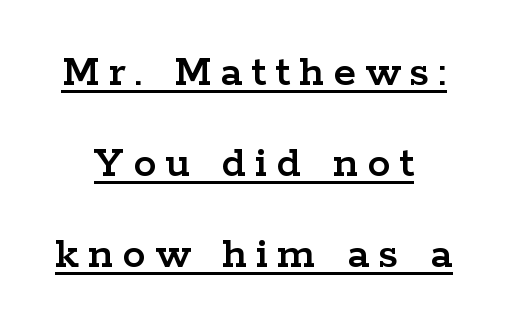
The image shows 46 px wide serif type, upright; set centered, loose line spacing (1.98x), unusually wide letter spacing (+0.2 em), underlined; low stroke contrast and a medium x-height.
